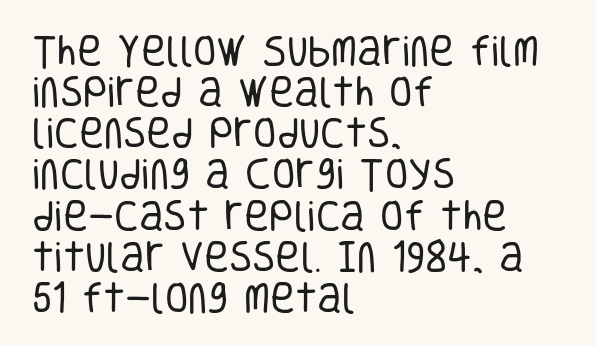
The image shows 34 px regular-weight, condensed sans-serif type, upright; set left-aligned, line spacing 1.21x, normal letter spacing, not underlined; low stroke contrast and a large x-height.
